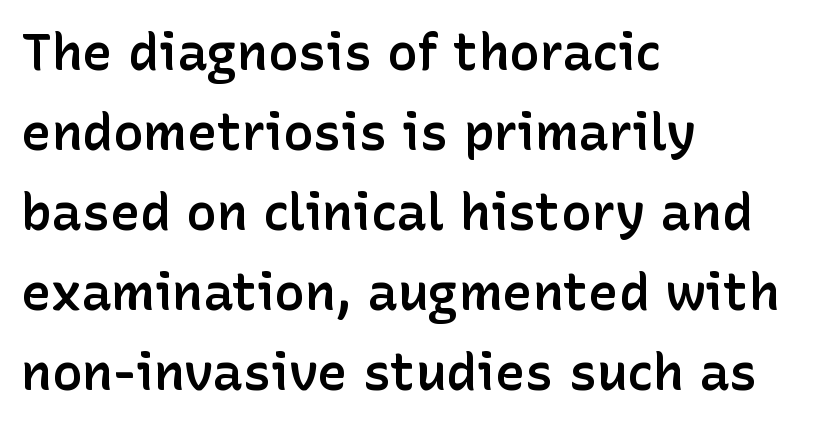
Q: Is the text bold? A: Semi-bold.
Q: Is the text italic (slanted)? A: No, it is upright.
Q: Is the typeface a serif or a sans-serif typeface? A: Sans-serif.
Q: Is the text underlined? A: No.
Q: How is the paragraph aligned? A: Left-aligned.
Q: Is the spacing between letters normal or unusually wide? A: Normal.
Q: Is the spacing between lines tight, normal or loose? A: Normal.
Q: Width (condensed, normal, or wide)? A: Normal.
Q: Stroke contrast? A: Low.
Q: x-height? A: Medium.
Q: Monospaced? A: No.
